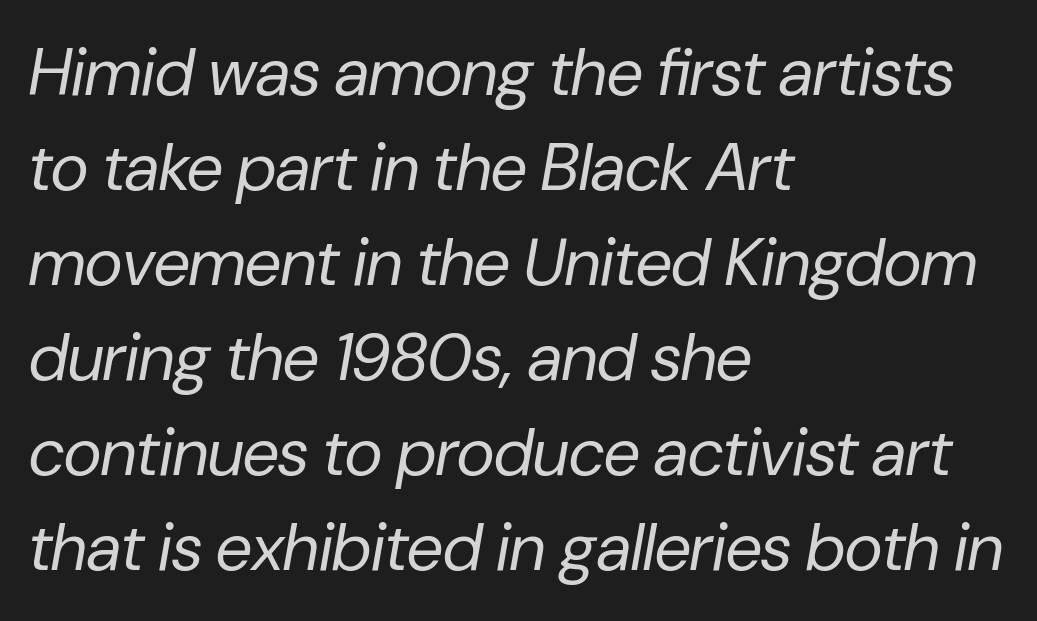
The image shows 66 px regular-weight type, italic (leaning right); set left-aligned, normal line spacing (1.44x), normal letter spacing, not underlined; low stroke contrast and a medium x-height.
